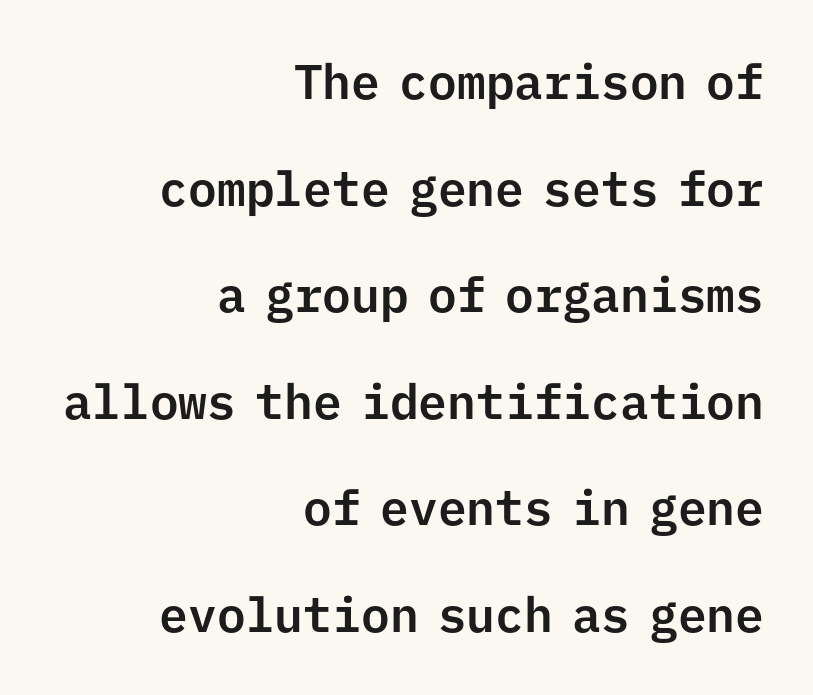
The image shows 48 px sans-serif type, upright, monospaced; set right-aligned, loose line spacing (2.22x), normal letter spacing, not underlined; low stroke contrast and a medium x-height.
